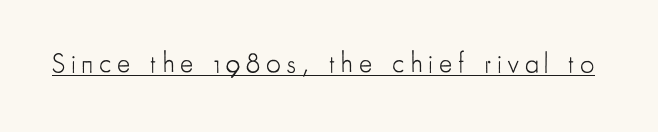
{"serif": "no", "italic": "no", "bold": "no", "weight": "light", "width": "condensed", "stroke_contrast": "low", "x_height": "small", "monospaced": "no", "underline": "yes", "letter_spacing": "wide", "letter_spacing_em": 0.2, "glyph_px": 28}
